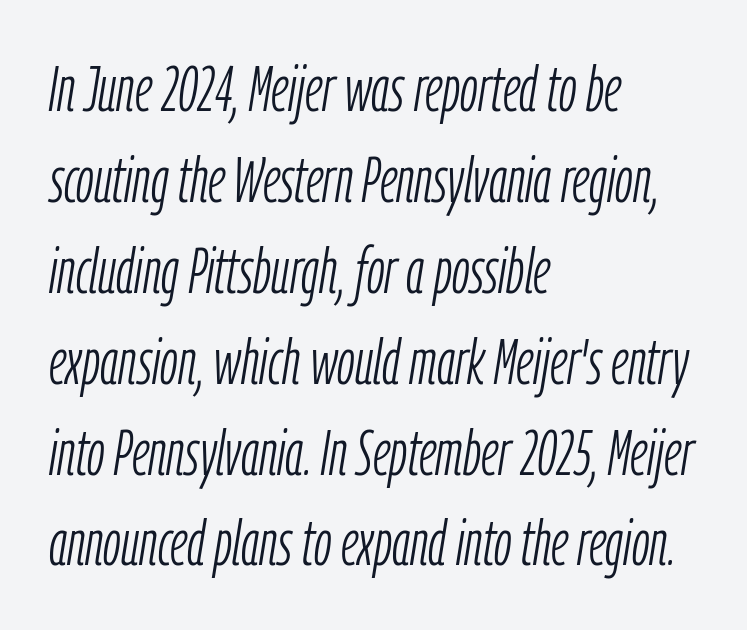
The image shows 64 px light, condensed type, italic (leaning right); set left-aligned, normal line spacing (1.42x), normal letter spacing, not underlined; low stroke contrast and a medium x-height.
